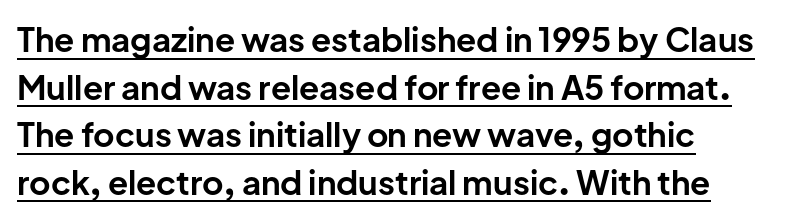
Q: Is the text bold? A: Yes.
Q: Is the text italic (slanted)? A: No, it is upright.
Q: Is the typeface a serif or a sans-serif typeface? A: Sans-serif.
Q: Is the text underlined? A: Yes.
Q: Is the spacing between letters normal or unusually wide? A: Normal.
Q: Is the spacing between lines tight, normal or loose? A: Normal.
Q: Width (condensed, normal, or wide)? A: Normal.
Q: Stroke contrast? A: Low.
Q: x-height? A: Medium.
Q: Monospaced? A: No.
